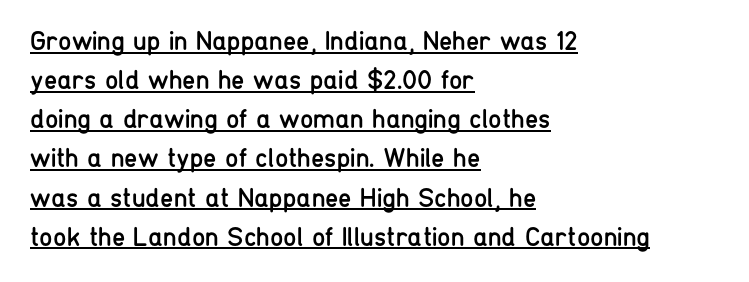
Q: Is the text bold? A: No.
Q: Is the text italic (slanted)? A: No, it is upright.
Q: Is the text underlined? A: Yes.
Q: How is the paragraph aligned? A: Left-aligned.
Q: Is the spacing between letters normal or unusually wide? A: Normal.
Q: Is the spacing between lines tight, normal or loose? A: Normal.
